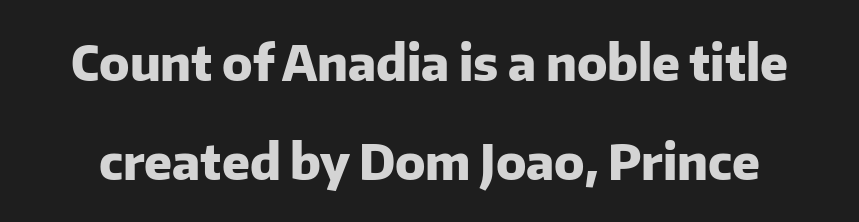
A typesetter would call this leading open, well beyond the default. This sample has the flowing, uneven cadence of proportional lettering. The line texture is even and compact thanks to regular tracking. Is the type bold? Yes — the strokes are clearly thick and heavy. You can tell it's not italic because the verticals are truly vertical. The face used here is a sans, in the tradition of grotesques and geometrics.
